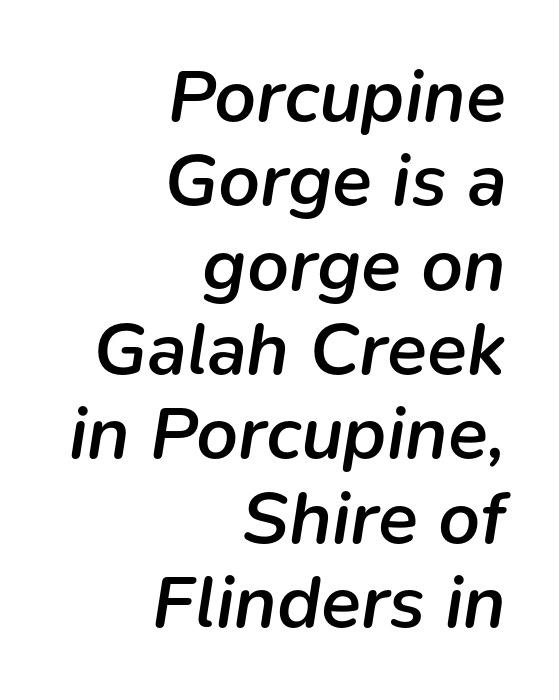
The image shows 74 px semibold type, italic (leaning right); set right-aligned, tight line spacing (1.14x), normal letter spacing, not underlined; low stroke contrast and a medium x-height.
